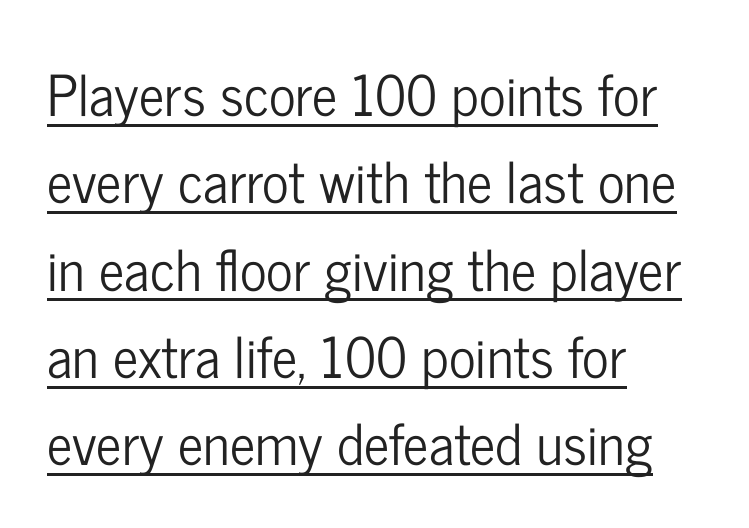
The rendered words wear a rule along their underside. The face used here is rendered with its standard letterfit. Is this a fixed-width face? No — the glyphs have proportional, varying widths. The block of text has a typical density, with ordinary space between rows.
